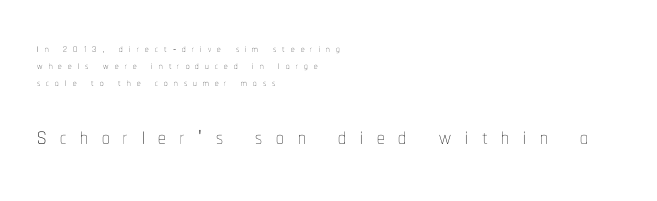
{"italic": "no", "bold": "no", "weight": "thin", "width": "condensed", "stroke_contrast": "low", "x_height": "medium", "monospaced": "no", "underline": "no", "align": "left", "line_spacing_ratio": 1.2, "letter_spacing": "wide", "letter_spacing_em": 0.44, "larger_block": "second", "size_ratio": 2.21, "glyph_px": 31}
